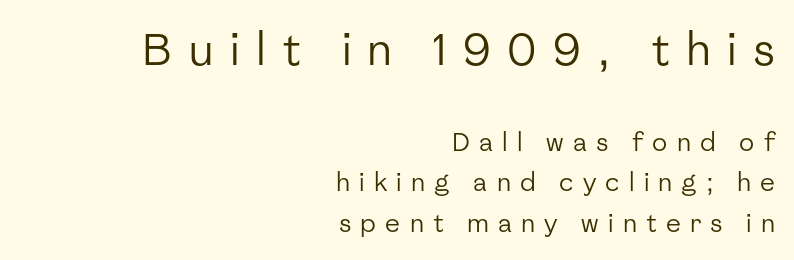
Q: Is the text bold? A: No.
Q: Is the text italic (slanted)? A: No, it is upright.
Q: Is the typeface a serif or a sans-serif typeface? A: Sans-serif.
Q: Is the text underlined? A: No.
Q: How is the paragraph aligned? A: Right-aligned.
Q: Is the spacing between letters normal or unusually wide? A: Unusually wide.
Q: Is the spacing between lines tight, normal or loose? A: Normal.
Q: Which block of text is set in a larger size, the first (top) or the second (bottom)? A: The first (top) one.
Q: Width (condensed, normal, or wide)? A: Normal.
Q: Stroke contrast? A: Low.
Q: x-height? A: Medium.
Q: Monospaced? A: No.
